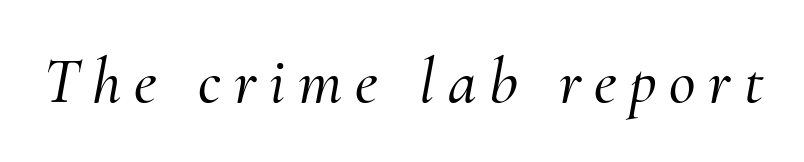
Q: Is the text italic (slanted)? A: Yes, it leans right by about 10 degrees.
Q: Is the typeface a serif or a sans-serif typeface? A: Serif.
Q: Is the text underlined? A: No.
Q: Is the spacing between letters normal or unusually wide? A: Unusually wide.
Q: Width (condensed, normal, or wide)? A: Normal.
Q: Stroke contrast? A: Medium.
Q: x-height? A: Small.
Q: Monospaced? A: No.
